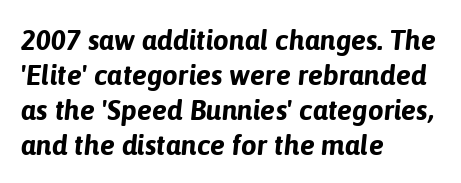
The image shows 28 px bold type, italic (leaning right); set left-aligned, normal line spacing (1.25x), normal letter spacing, not underlined; low stroke contrast and a medium x-height.
